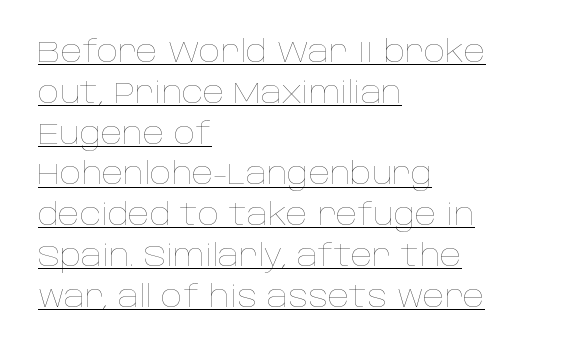
Q: Is the text bold? A: No.
Q: Is the text italic (slanted)? A: No, it is upright.
Q: Is the text underlined? A: Yes.
Q: How is the paragraph aligned? A: Left-aligned.
Q: Is the spacing between letters normal or unusually wide? A: Normal.
Q: Is the spacing between lines tight, normal or loose? A: Normal.
Q: Width (condensed, normal, or wide)? A: Normal.
Q: Stroke contrast? A: Low.
Q: x-height? A: Large.
Q: Monospaced? A: No.
